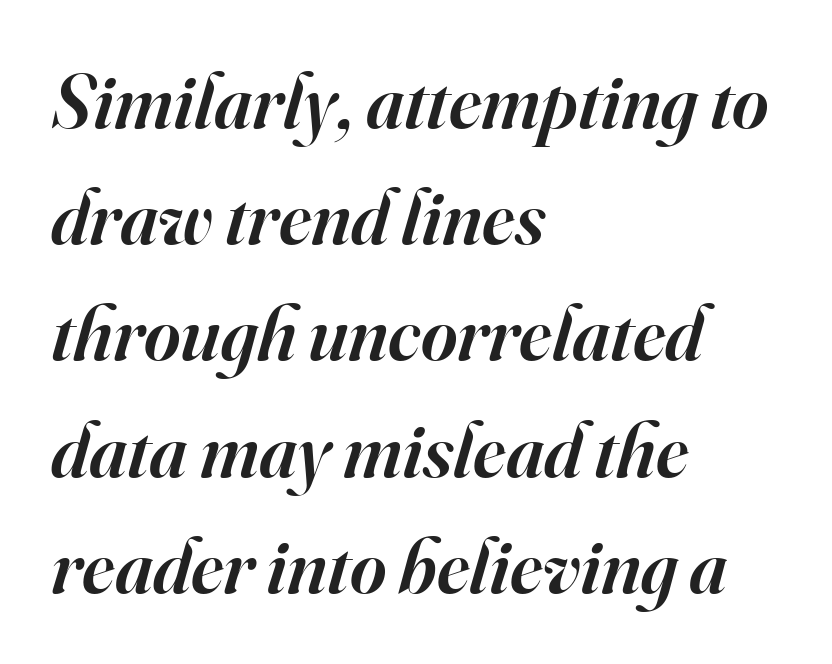
{"serif": "yes", "italic": "yes", "lean": "right", "slant_degrees": 16, "bold": "semi", "weight": "semibold", "width": "normal", "stroke_contrast": "high", "x_height": "small", "monospaced": "no", "underline": "no", "align": "left", "line_spacing": "normal", "line_spacing_ratio": 1.49, "letter_spacing": "normal", "letter_spacing_em": 0.0, "glyph_px": 78}
